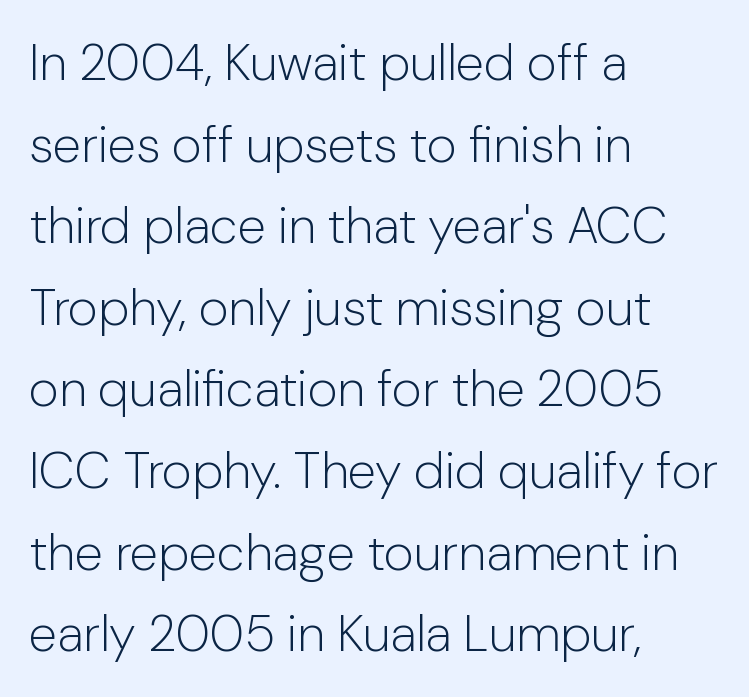
The image shows 51 px light sans-serif type, upright; set left-aligned, normal line spacing (1.6x), normal letter spacing, not underlined; low stroke contrast and a medium x-height.
